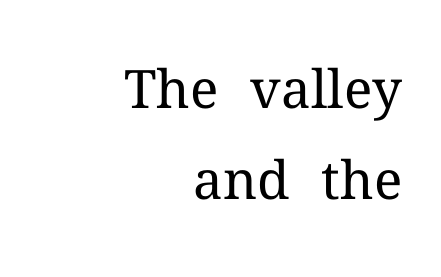
Descenders hang freely into open space. The typesetting does not lean heavy: it is not bold. Glyph-to-glyph distance matches everyday printed text. Alignment: flush right. Stroke terminals: seriffed.
